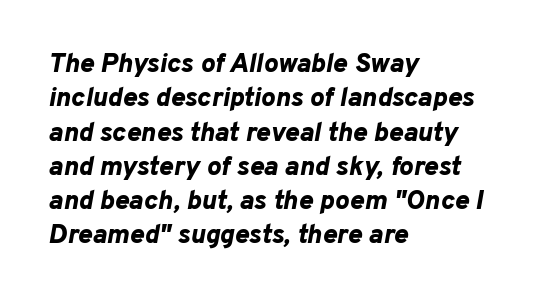
Q: Is the text bold? A: Yes.
Q: Is the text italic (slanted)? A: Yes, it leans right by about 10 degrees.
Q: Is the text underlined? A: No.
Q: How is the paragraph aligned? A: Left-aligned.
Q: Is the spacing between letters normal or unusually wide? A: Normal.
Q: Is the spacing between lines tight, normal or loose? A: Normal.
